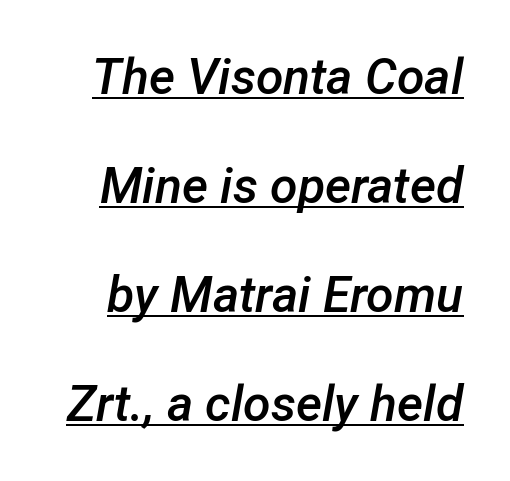
A typographer would call this underscored text. Weight check: semibold — heavier than regular, not quite bold. Notice the wide empty band between every row — that's loose leading. Think of a printed novel: that variable character pitch is what you see here. Glyph-to-glyph distance matches everyday printed text.
